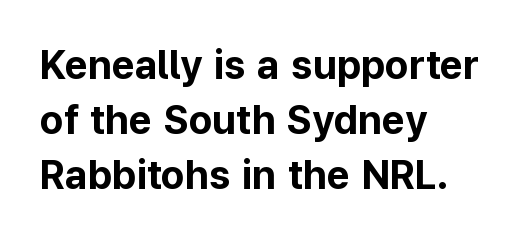
The image shows 40 px bold sans-serif type, upright; set left-aligned, normal line spacing (1.38x), normal letter spacing, not underlined; low stroke contrast and a medium x-height.
